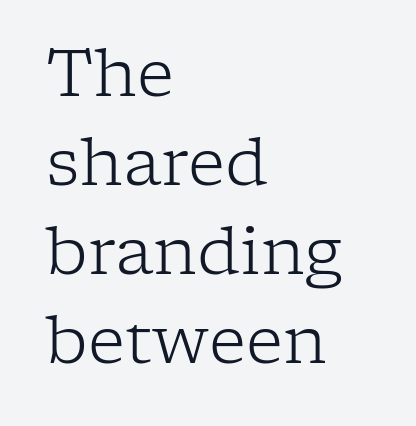
{"serif": "yes", "italic": "no", "bold": "no", "weight": "light", "width": "normal", "stroke_contrast": "low", "x_height": "medium", "monospaced": "no", "underline": "no", "align": "left", "line_spacing": "normal", "line_spacing_ratio": 1.37, "letter_spacing": "normal", "letter_spacing_em": 0.0, "glyph_px": 65}
